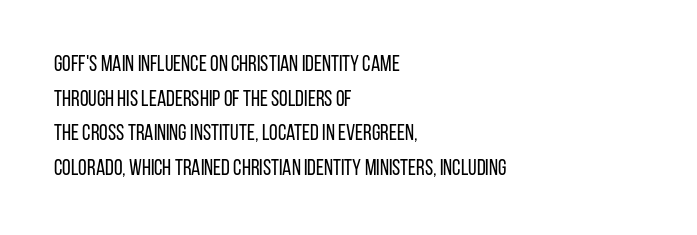
Q: Is the text bold? A: No.
Q: Is the text italic (slanted)? A: No, it is upright.
Q: Is the text underlined? A: No.
Q: How is the paragraph aligned? A: Left-aligned.
Q: Is the spacing between letters normal or unusually wide? A: Normal.
Q: Is the spacing between lines tight, normal or loose? A: Normal.
